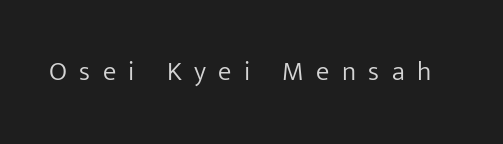
The image shows 27 px text type, upright; set unusually wide letter spacing (+0.46 em), not underlined.
